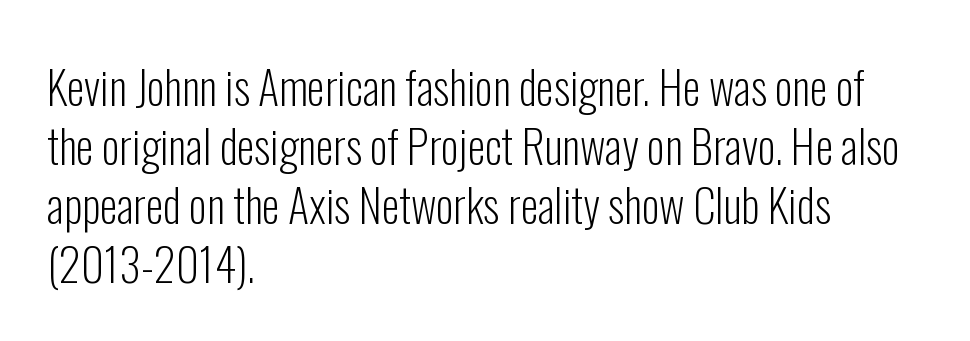
The characters are drawn with everyday or finer stroke widths. Caption: multi-line text, flush left, ragged right. Glyph-to-glyph distance matches everyday printed text. Does the leading feel generous? No, just average. The typography opts for an upright posture over an oblique one.
